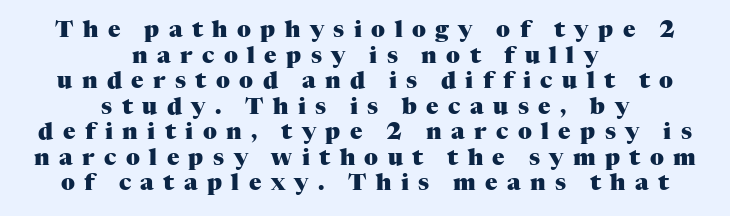
Q: Is the text bold? A: Yes.
Q: Is the text italic (slanted)? A: No, it is upright.
Q: Is the text underlined? A: No.
Q: How is the paragraph aligned? A: Centered.
Q: Is the spacing between letters normal or unusually wide? A: Unusually wide.
Q: Is the spacing between lines tight, normal or loose? A: Tight.
